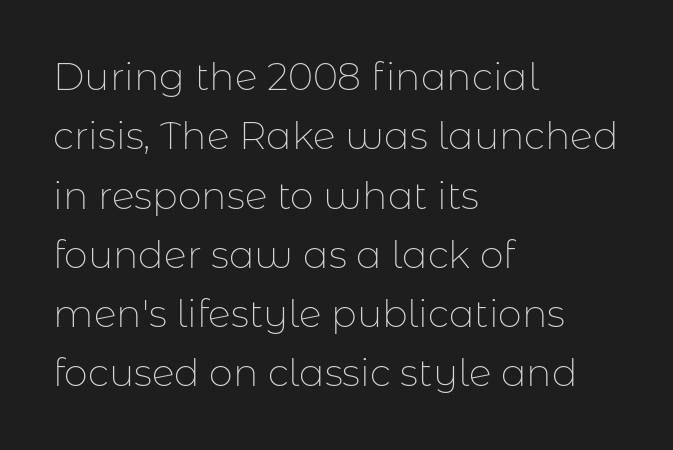
Where is the straight margin? On the left. No feet cap the strokes, marking this as sans-serif type. The face used here is rendered with its standard letterfit. Characters remain perfectly vertical along every line. Reading down the column, the eye jumps a familiar distance to each next line.
